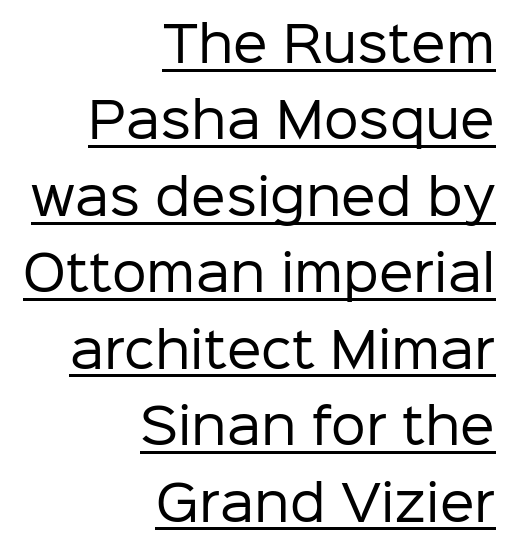
The rows are spaced the way most documents space them. No italicization has been applied; the sample stays upright. Short note: letters normally spaced. If you drew a ruler down the right edge, every line would touch it. The strokes are not fattened; the text isn't bold.
